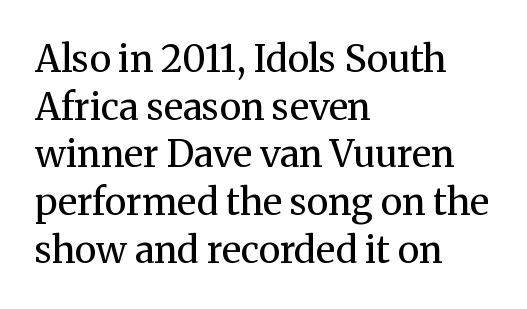
The image shows 37 px regular-weight serif type, upright; set left-aligned, normal line spacing (1.29x), normal letter spacing, not underlined; medium stroke contrast and a medium x-height.
